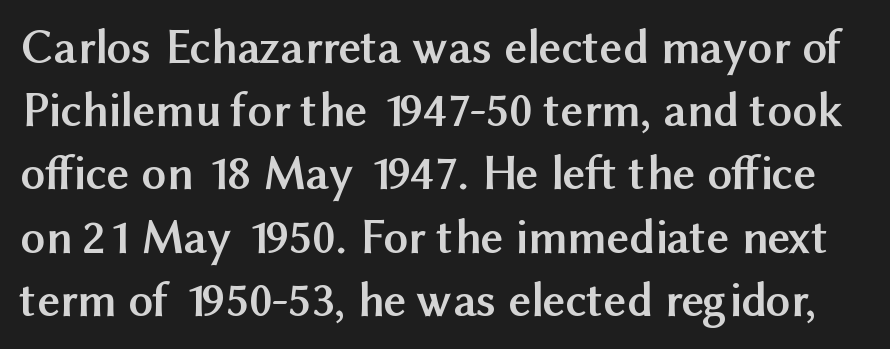
The image shows 49 px semibold sans-serif type, upright; set normal line spacing (1.29x), normal letter spacing, not underlined; medium stroke contrast and a medium x-height.
